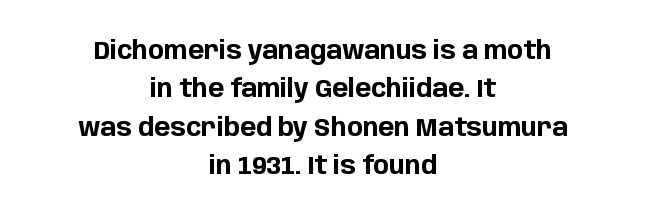
In terms of posture, this sample is upright. Typesetter's note: full bold, strokes at maximum text heaviness. Regarding leading, the lines here are spaced in the standard way. The letters sit at their default tracking, neither squeezed nor spread.
